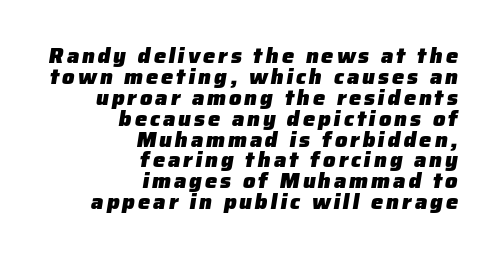
Its strokes are broad and dark, the hallmark of bold type. Each new line begins almost immediately beneath the previous one. Letters rest on an invisible, unmarked baseline. Visually the block forms a straight wall on the right and a jagged coastline on the left.
